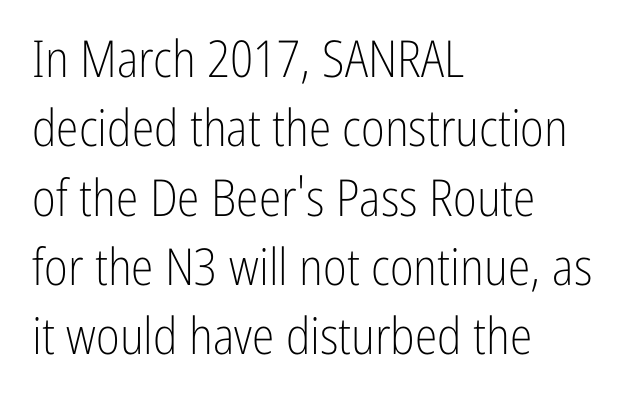
Q: Is the text bold? A: No.
Q: Is the text italic (slanted)? A: No, it is upright.
Q: Is the typeface a serif or a sans-serif typeface? A: Sans-serif.
Q: Is the text underlined? A: No.
Q: How is the paragraph aligned? A: Left-aligned.
Q: Is the spacing between letters normal or unusually wide? A: Normal.
Q: Is the spacing between lines tight, normal or loose? A: Normal.
Q: Width (condensed, normal, or wide)? A: Condensed.
Q: Stroke contrast? A: Low.
Q: x-height? A: Medium.
Q: Monospaced? A: No.
